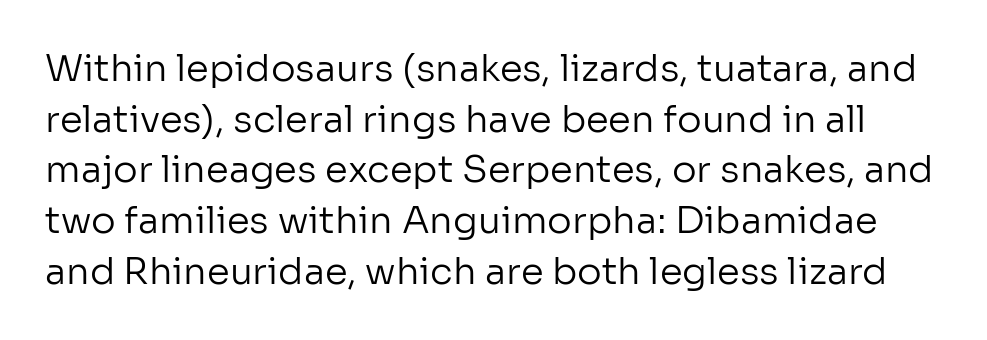
The image shows 37 px regular-weight sans-serif type, upright; set normal line spacing (1.37x), normal letter spacing, not underlined; low stroke contrast and a medium x-height.
